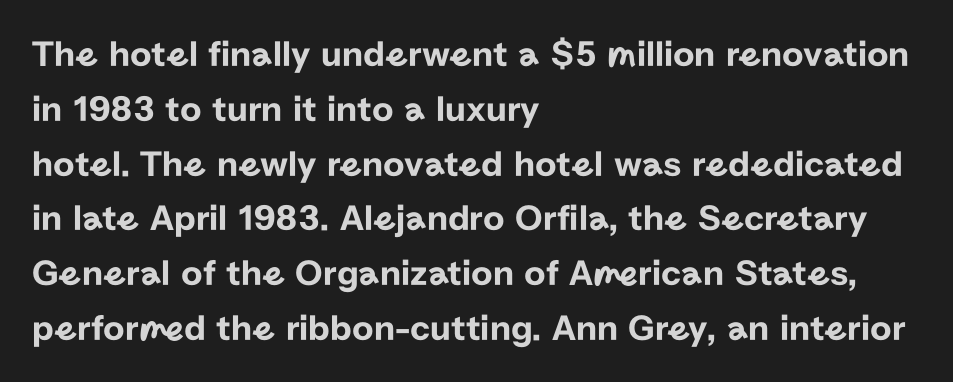
Q: Is the text italic (slanted)? A: No, it is upright.
Q: Is the typeface a serif or a sans-serif typeface? A: Sans-serif.
Q: Is the text underlined? A: No.
Q: How is the paragraph aligned? A: Left-aligned.
Q: Is the spacing between letters normal or unusually wide? A: Normal.
Q: Is the spacing between lines tight, normal or loose? A: Normal.
Q: Width (condensed, normal, or wide)? A: Normal.
Q: Stroke contrast? A: Low.
Q: x-height? A: Medium.
Q: Monospaced? A: No.
